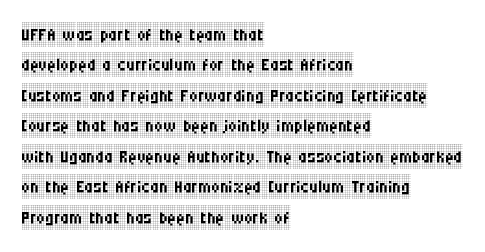
Q: Is the text bold? A: No.
Q: Is the text italic (slanted)? A: No, it is upright.
Q: Is the text underlined? A: No.
Q: How is the paragraph aligned? A: Left-aligned.
Q: Is the spacing between letters normal or unusually wide? A: Normal.
Q: Is the spacing between lines tight, normal or loose? A: Normal.
